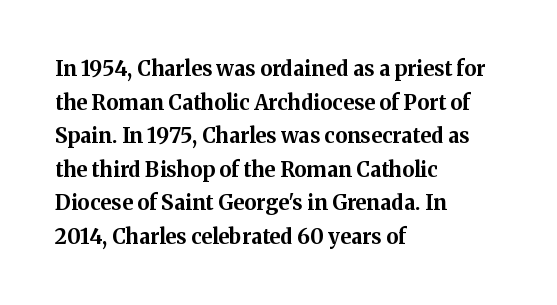
{"italic": "no", "bold": "yes", "underline": "no", "align": "left", "line_spacing": "normal", "line_spacing_ratio": 1.6, "letter_spacing": "normal", "letter_spacing_em": 0.0, "glyph_px": 21}
